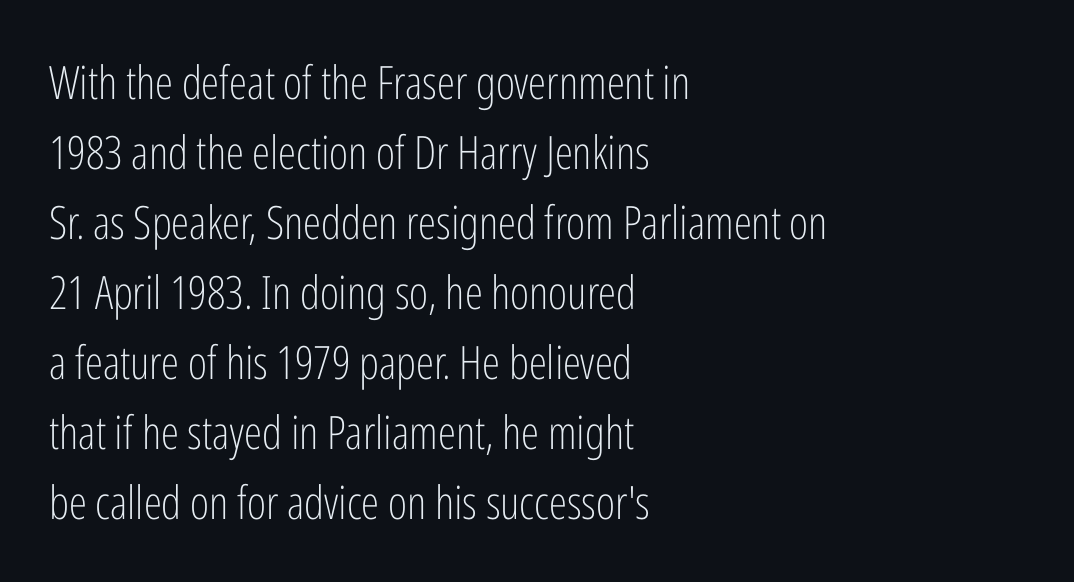
Q: Is the text bold? A: No.
Q: Is the text italic (slanted)? A: No, it is upright.
Q: Is the typeface a serif or a sans-serif typeface? A: Sans-serif.
Q: Is the text underlined? A: No.
Q: How is the paragraph aligned? A: Left-aligned.
Q: Is the spacing between letters normal or unusually wide? A: Normal.
Q: Is the spacing between lines tight, normal or loose? A: Normal.
Q: Width (condensed, normal, or wide)? A: Condensed.
Q: Stroke contrast? A: Low.
Q: x-height? A: Medium.
Q: Monospaced? A: No.
